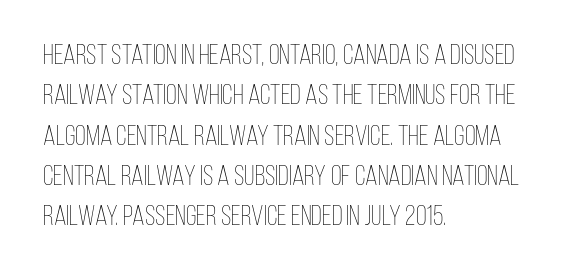
Q: Is the text bold? A: No.
Q: Is the text italic (slanted)? A: No, it is upright.
Q: Is the text underlined? A: No.
Q: How is the paragraph aligned? A: Left-aligned.
Q: Is the spacing between letters normal or unusually wide? A: Normal.
Q: Is the spacing between lines tight, normal or loose? A: Normal.
Q: Width (condensed, normal, or wide)? A: Condensed.
Q: Stroke contrast? A: Low.
Q: x-height? A: Large.
Q: Monospaced? A: No.
